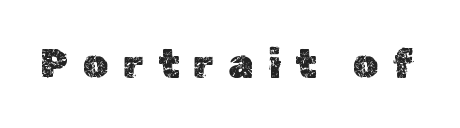
Letters rest on an invisible, unmarked baseline. The letterforms stand isolated, each surrounded by extra space. Does the lettering tilt? It doesn't — this is upright. Each letter keeps its own natural width here, so spacing adapts to shape.
